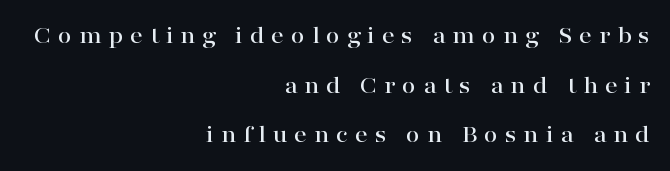
The image shows 25 px text type, upright; set right-aligned, loose line spacing (1.99x), unusually wide letter spacing (+0.27 em), not underlined.
